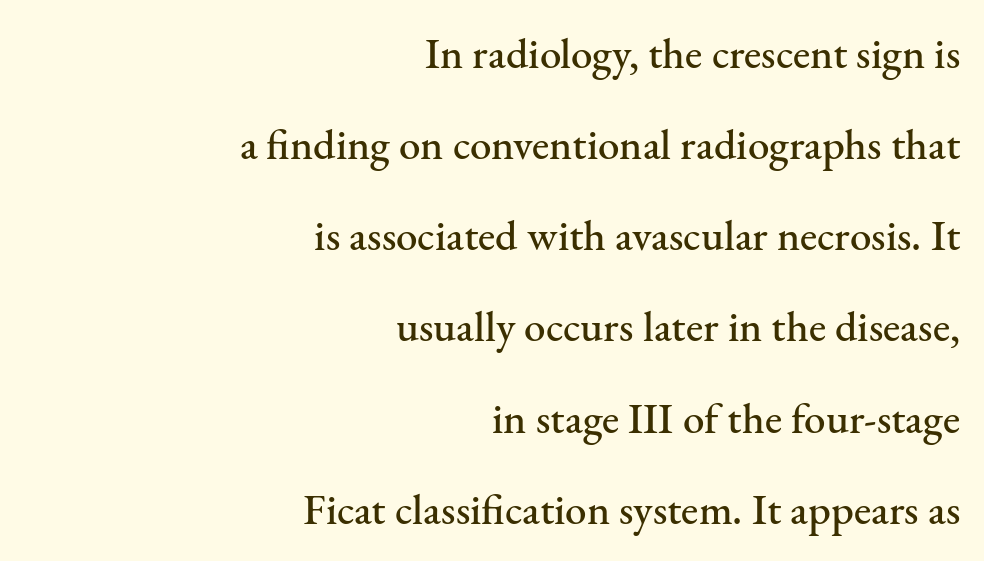
The image shows 43 px serif type, upright; set right-aligned, loose line spacing (2.12x), normal letter spacing, not underlined; medium stroke contrast and a small x-height.
